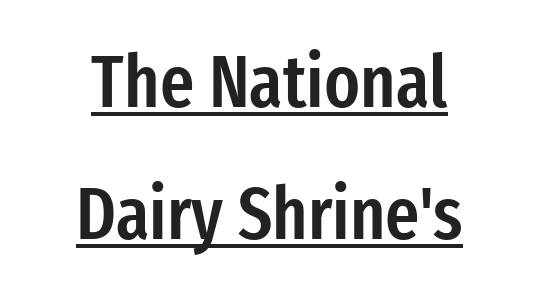
The image shows 74 px semibold, condensed sans-serif type, upright; set centered, line spacing 1.79x, normal letter spacing, underlined; low stroke contrast and a medium x-height.
